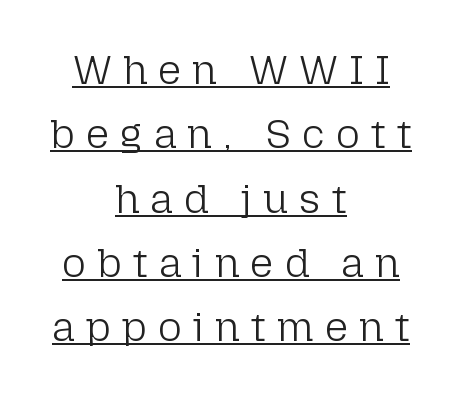
Q: Is the text bold? A: No.
Q: Is the text italic (slanted)? A: No, it is upright.
Q: Is the typeface a serif or a sans-serif typeface? A: Sans-serif.
Q: Is the text underlined? A: Yes.
Q: How is the paragraph aligned? A: Centered.
Q: Is the spacing between letters normal or unusually wide? A: Unusually wide.
Q: Is the spacing between lines tight, normal or loose? A: Normal.
Q: Width (condensed, normal, or wide)? A: Normal.
Q: Stroke contrast? A: Low.
Q: x-height? A: Medium.
Q: Monospaced? A: No.
